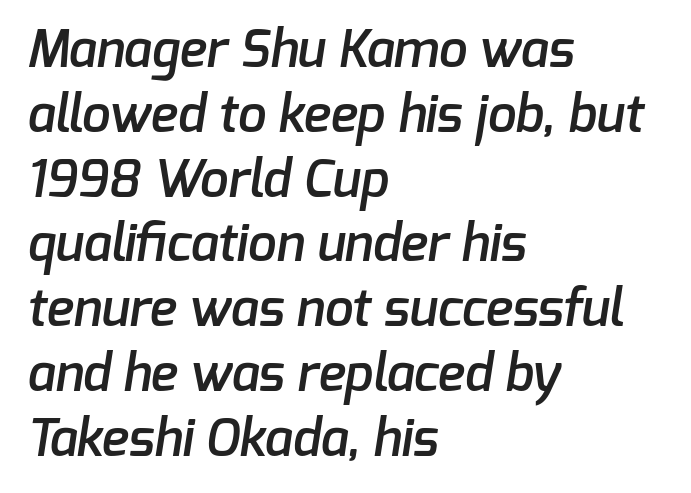
Q: Is the text bold? A: Semi-bold.
Q: Is the typeface a serif or a sans-serif typeface? A: Sans-serif.
Q: Is the text underlined? A: No.
Q: How is the paragraph aligned? A: Left-aligned.
Q: Is the spacing between letters normal or unusually wide? A: Normal.
Q: Is the spacing between lines tight, normal or loose? A: Normal.
Q: Width (condensed, normal, or wide)? A: Normal.
Q: Stroke contrast? A: Low.
Q: x-height? A: Medium.
Q: Monospaced? A: No.
